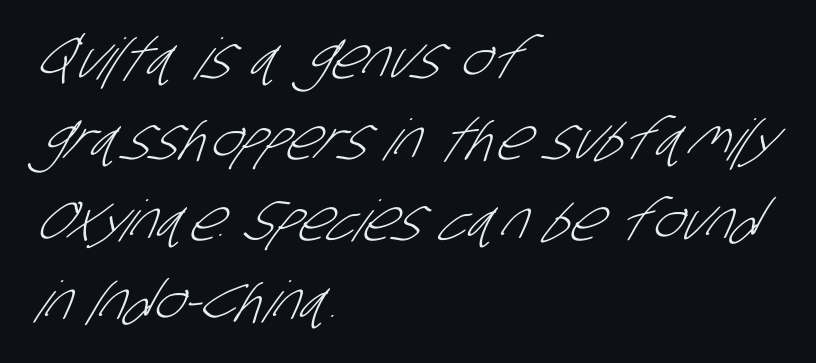
Q: Is the text bold? A: No.
Q: Is the typeface a serif or a sans-serif typeface? A: Sans-serif.
Q: Is the text underlined? A: No.
Q: How is the paragraph aligned? A: Left-aligned.
Q: Is the spacing between letters normal or unusually wide? A: Normal.
Q: Is the spacing between lines tight, normal or loose? A: Normal.
Q: Width (condensed, normal, or wide)? A: Condensed.
Q: Stroke contrast? A: Low.
Q: x-height? A: Large.
Q: Monospaced? A: No.
